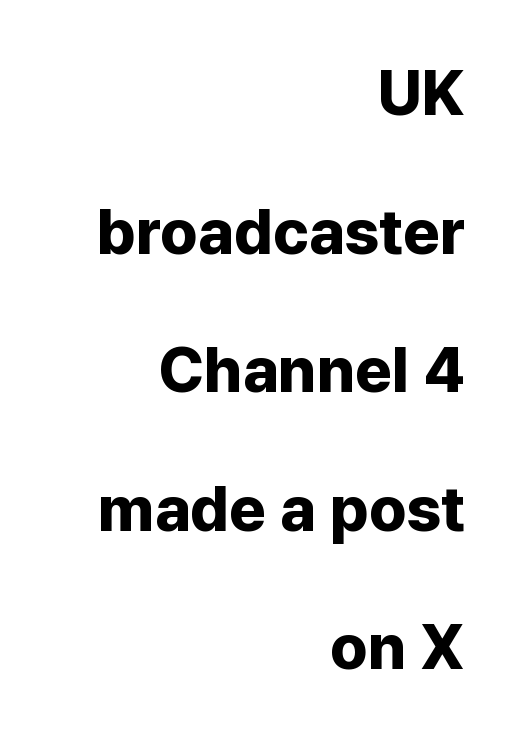
The image shows 63 px bold sans-serif type, upright; set right-aligned, loose line spacing (2.2x), normal letter spacing, not underlined; low stroke contrast and a medium x-height.
